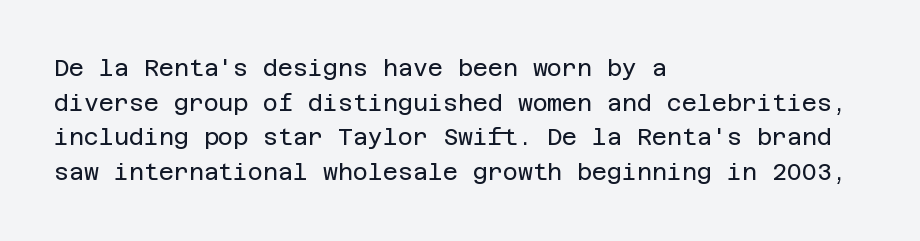
Q: Is the text bold? A: No.
Q: Is the text italic (slanted)? A: No, it is upright.
Q: Is the text underlined? A: No.
Q: How is the paragraph aligned? A: Left-aligned.
Q: Is the spacing between letters normal or unusually wide? A: Normal.
Q: Is the spacing between lines tight, normal or loose? A: Normal.
